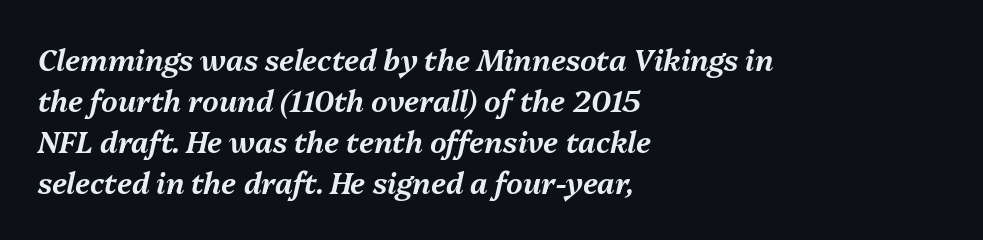
The specimen omits any rule beneath the text block's lines. Each letter keeps its own natural width here, so spacing adapts to shape. The typography opts for an oblique posture over an upright one. Every row of glyphs begins at an identical x-position on the left. Is there much room between lines? A standard amount, neither cramped nor airy.
